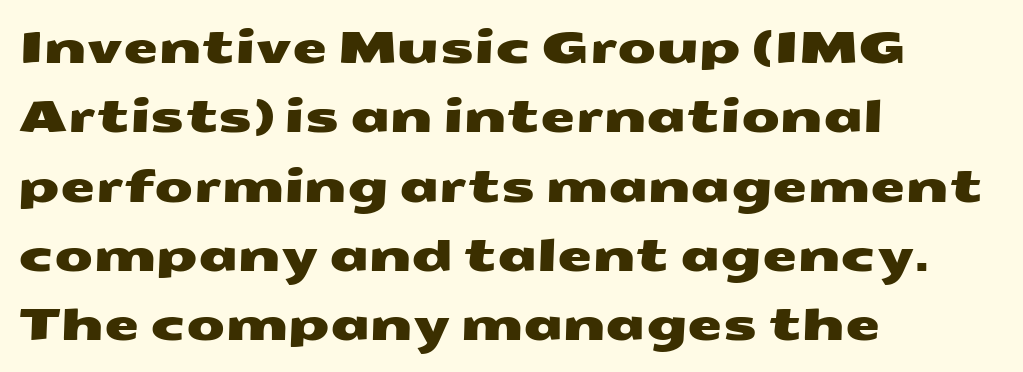
The rows are spaced the way most documents space them. The baseline area is clear. Is this a sans? Yes — the strokes have no serifs. Compared with a centered layout, this one pins lines to the left instead. The type is set solid horizontally, with unmodified tracking. Looks like regular typesetting: each glyph gets only the width it needs.
